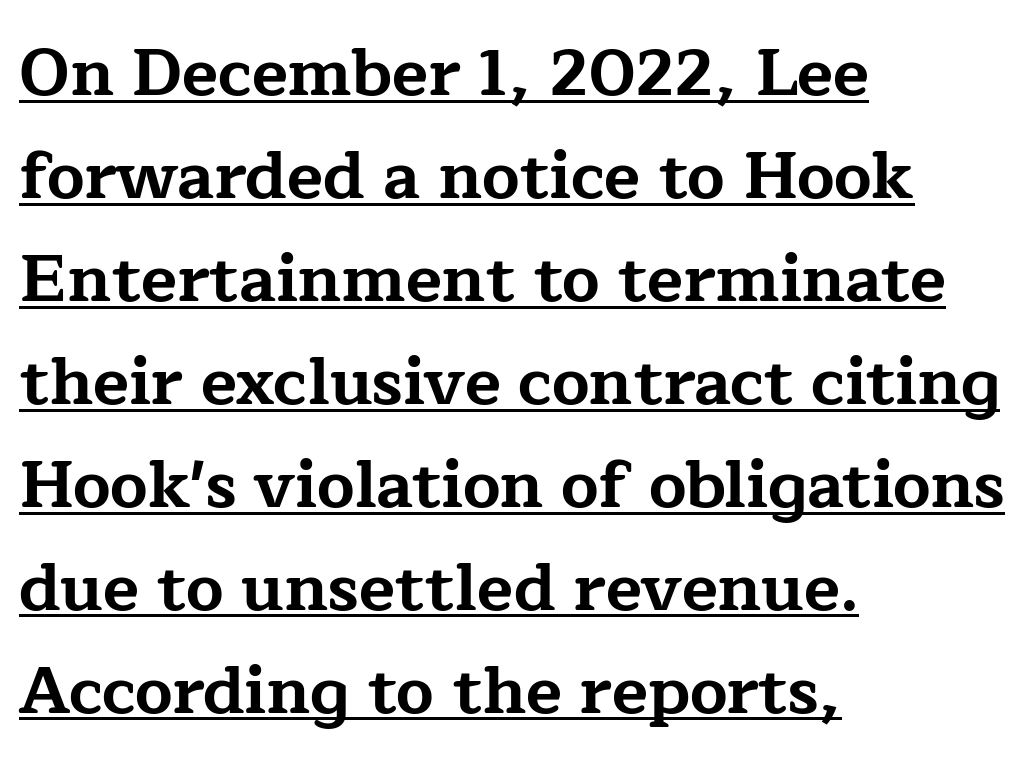
{"serif": "yes", "italic": "no", "bold": "yes", "weight": "bold", "width": "wide", "stroke_contrast": "low", "x_height": "medium", "monospaced": "no", "underline": "yes", "align": "left", "line_spacing": "normal", "line_spacing_ratio": 1.56, "letter_spacing": "normal", "letter_spacing_em": 0.0, "glyph_px": 66}
